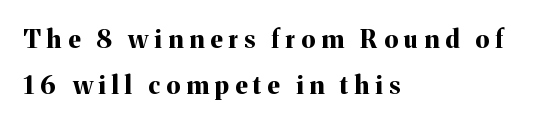
Rule under the text: the space is simply empty. The passage shown has open, widely tracked lettering throughout. The lines in this sample share a left origin and differ only in where they stop. Thick stems and heavy bowls — unmistakably bold.
